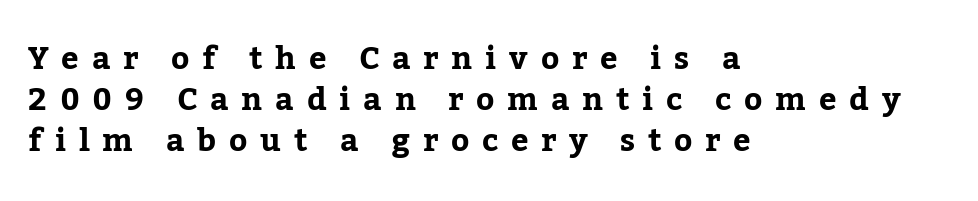
{"serif": "yes", "italic": "no", "bold": "yes", "weight": "bold", "width": "normal", "stroke_contrast": "low", "x_height": "medium", "monospaced": "no", "underline": "no", "align": "left", "line_spacing": "normal", "line_spacing_ratio": 1.32, "letter_spacing": "wide", "letter_spacing_em": 0.41, "glyph_px": 31}
